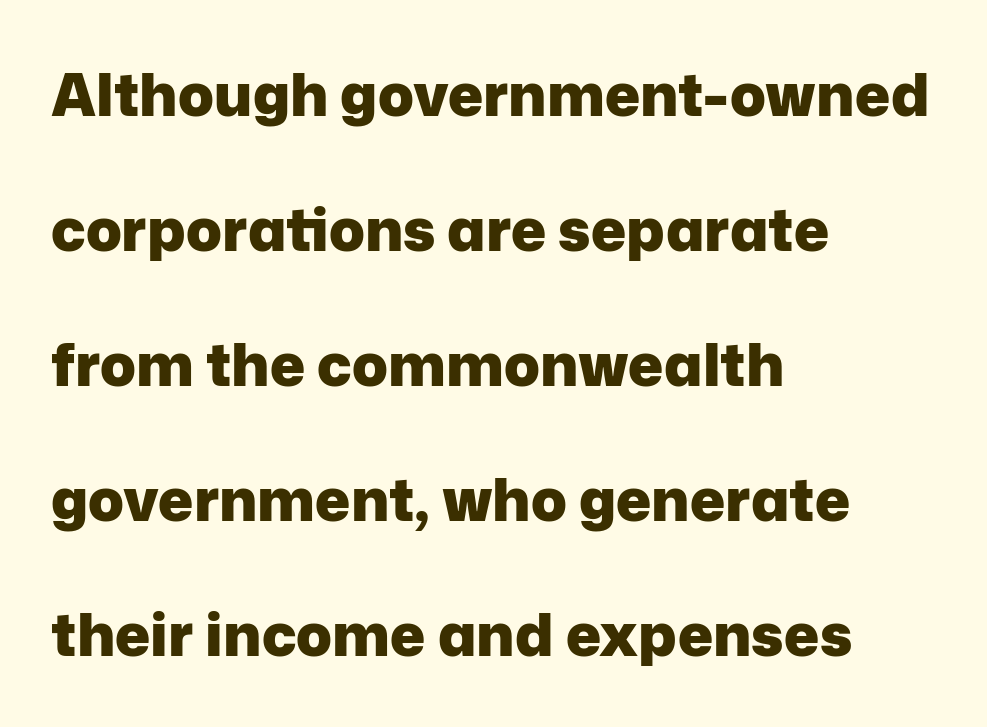
Typeset ragged right — the left edge is the straight one. Italic? Not at all — the glyphs are vertical. Heavy, bold letterforms. Is there much room between lines? Yes — plenty of vertical air separates them. You could not count columns in this text — the font is proportionally spaced. The baseline area is clear.
